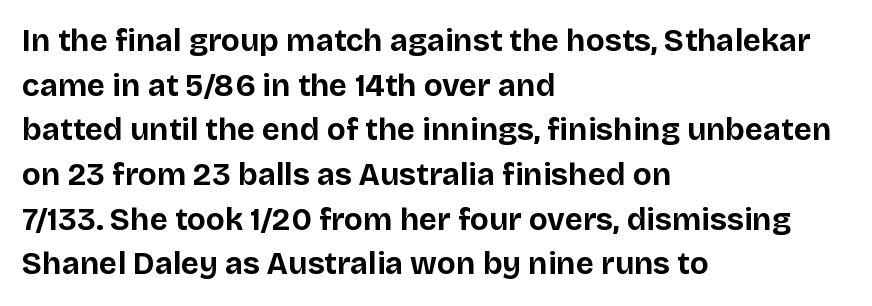
The vertical gap from one line to the next is medium. Its strokes are broad and dark, the hallmark of bold type. Type without underlining. These lines stack with their left ends in a neat column.
